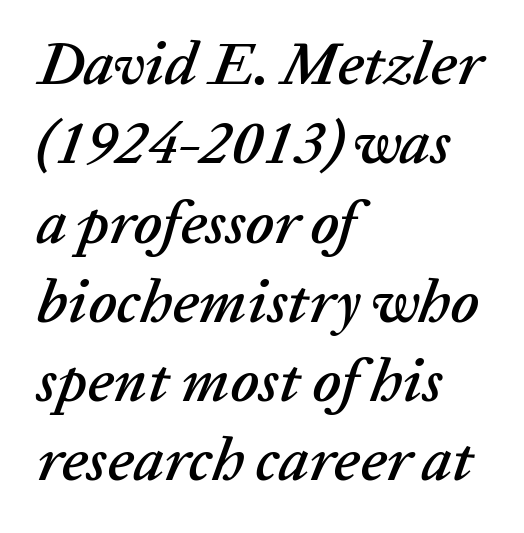
Q: Is the text italic (slanted)? A: Yes, it leans right by about 20 degrees.
Q: Is the text underlined? A: No.
Q: How is the paragraph aligned? A: Left-aligned.
Q: Is the spacing between letters normal or unusually wide? A: Normal.
Q: Is the spacing between lines tight, normal or loose? A: Normal.
Q: Width (condensed, normal, or wide)? A: Normal.
Q: Stroke contrast? A: Low.
Q: x-height? A: Medium.
Q: Monospaced? A: No.
